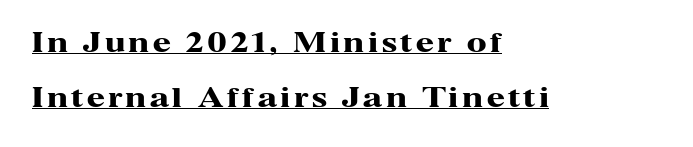
Rows of type keep a wide berth in the vertical direction. Heavy, bold letterforms. A baseline rule has been typeset under these characters. Notice how the stems are strictly vertical — no italics here. If you drew a ruler down the left edge, every line would touch it.
